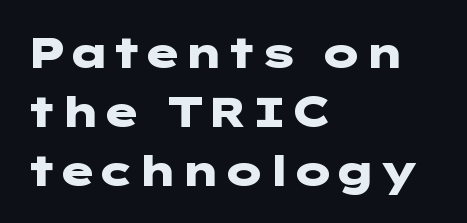
The characters look thick and weighty, a clear bold. Designer's note — italics off, roman on. You can tell from the bare stems that sans-serif type was used. Nobody touched the tracking dial on this one. The string is rendered with underlining switched off. Which margin do the lines hug? The left one — the right edge is uneven.
